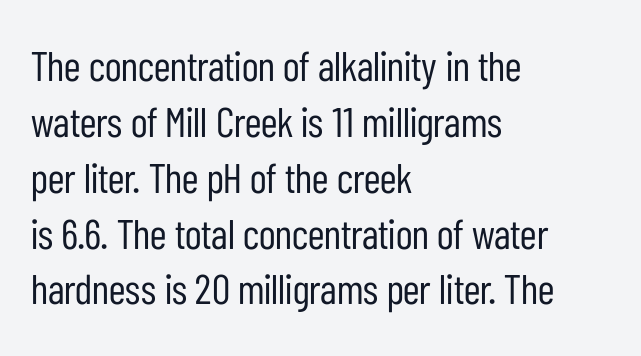
{"serif": "no", "italic": "no", "bold": "no", "weight": "regular", "width": "condensed", "stroke_contrast": "low", "x_height": "medium", "monospaced": "no", "underline": "no", "align": "left", "line_spacing": "normal", "line_spacing_ratio": 1.33, "letter_spacing": "normal", "letter_spacing_em": 0.0, "glyph_px": 42}
